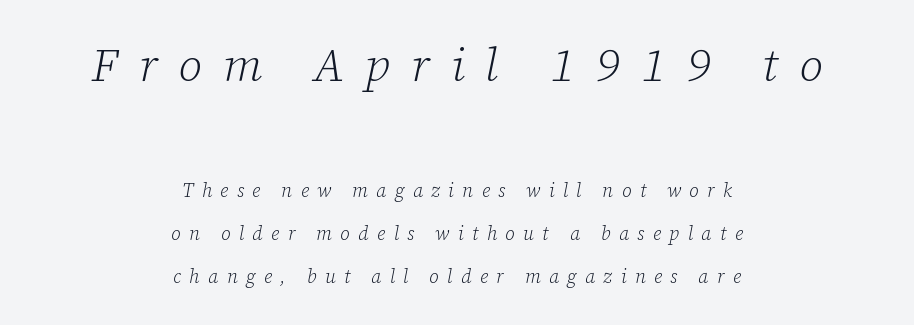
The image shows 47 px light serif type, italic (leaning right); set centered, loose line spacing (2.25x), unusually wide letter spacing (+0.44 em), not underlined; the first (top) block is 2.47x larger; low stroke contrast and a medium x-height.
